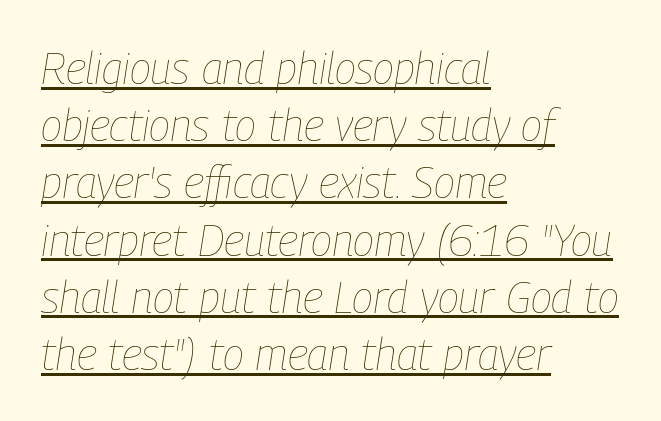
Q: Is the text bold? A: No.
Q: Is the text italic (slanted)? A: Yes, it leans right by about 9 degrees.
Q: Is the text underlined? A: Yes.
Q: How is the paragraph aligned? A: Left-aligned.
Q: Is the spacing between letters normal or unusually wide? A: Normal.
Q: Is the spacing between lines tight, normal or loose? A: Normal.
Q: Width (condensed, normal, or wide)? A: Condensed.
Q: Stroke contrast? A: Low.
Q: x-height? A: Medium.
Q: Monospaced? A: No.
